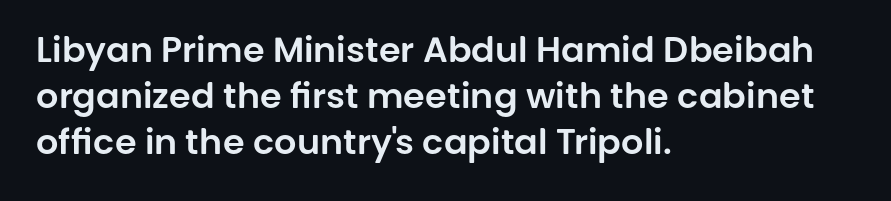
Q: Is the text italic (slanted)? A: No, it is upright.
Q: Is the typeface a serif or a sans-serif typeface? A: Sans-serif.
Q: Is the text underlined? A: No.
Q: How is the paragraph aligned? A: Left-aligned.
Q: Is the spacing between letters normal or unusually wide? A: Normal.
Q: Is the spacing between lines tight, normal or loose? A: Normal.
Q: Width (condensed, normal, or wide)? A: Normal.
Q: Stroke contrast? A: Low.
Q: x-height? A: Large.
Q: Monospaced? A: No.
